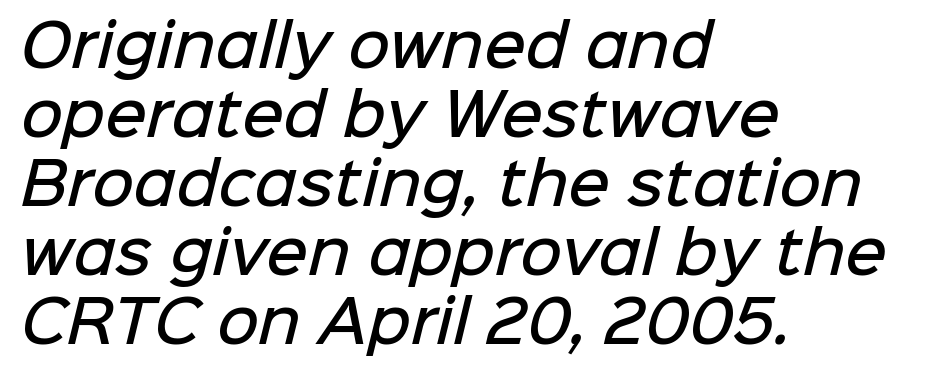
{"serif": "no", "bold": "semi", "weight": "semibold", "width": "normal", "stroke_contrast": "low", "x_height": "medium", "monospaced": "no", "underline": "no", "align": "left", "line_spacing_ratio": 1.21, "letter_spacing": "normal", "letter_spacing_em": 0.0, "glyph_px": 57}
